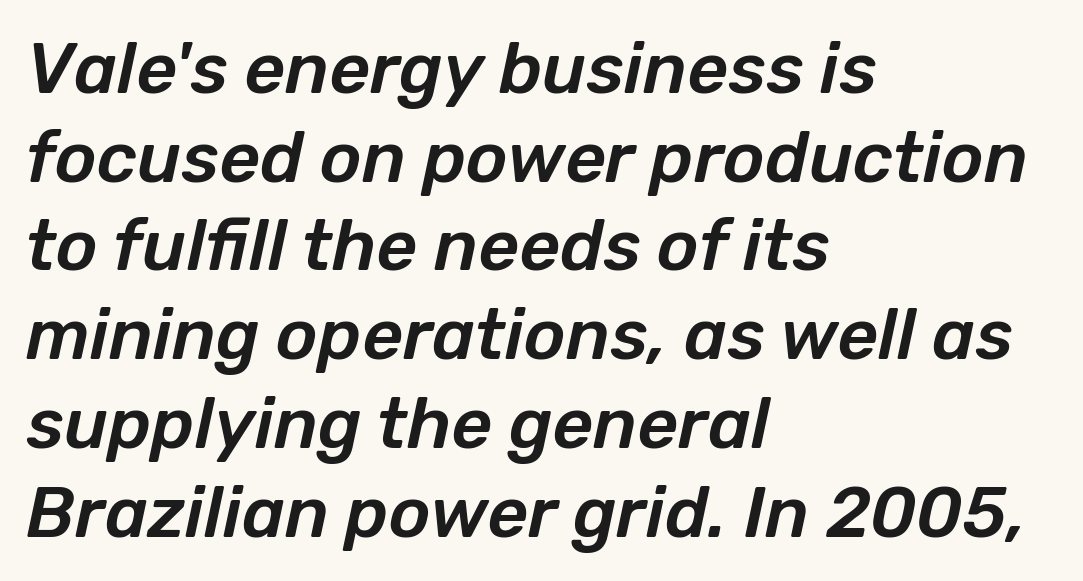
Does the leading feel generous? No, just average. The face used here has a pronounced slope to its letters. Rule under the text: the space is simply empty. Varying glyph widths throughout — classic text-font behaviour.
